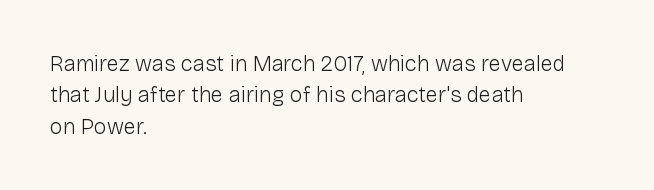
The line-height multiplier appears to be the usual default. The ragged edge is on the right, which tells us the setting is flush left. A typesetter would mark this as roman, not italic. This sample uses plain, unmodified letter spacing. No letter is thick-stroked: the sample isn't bold.
